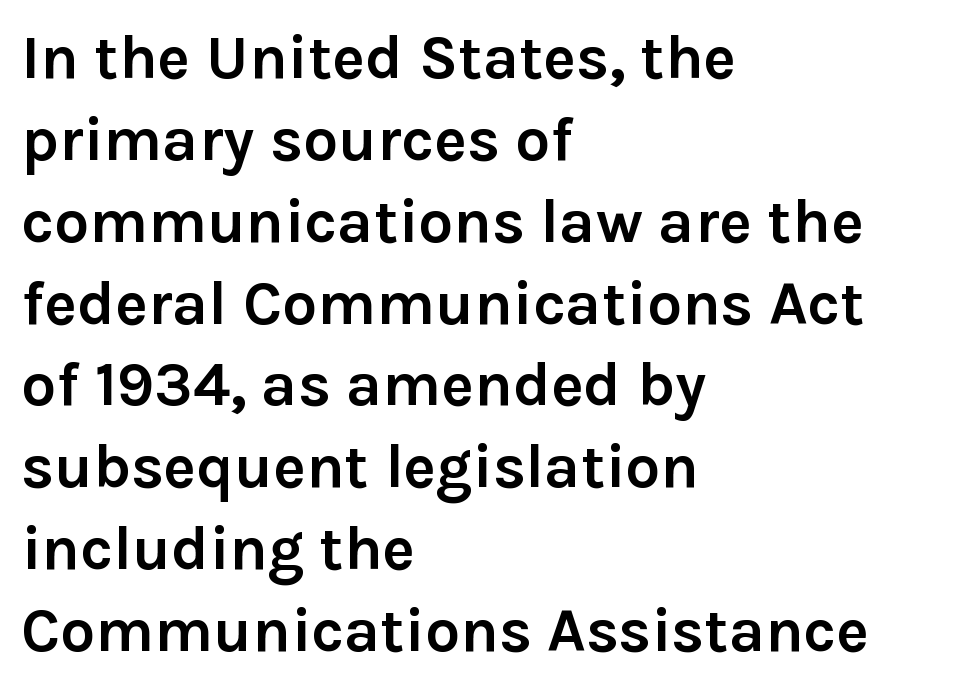
Just letters on the line, the space beneath them empty. In terms of letterform style, serifs are entirely absent. Designer's note — italics off, roman on. Note the varied advance widths — an 'i' is clearly narrower than an 'm'. Rows of type keep a routine distance in the vertical direction.
